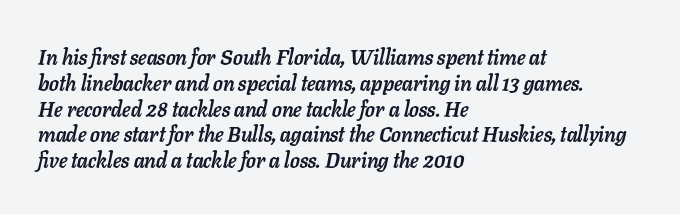
Does the copy run flush right? No — it runs flush left. There's an unmistakable incline to the writing here. The gap between lines stays unmarked. This rendering leaves character spacing at its baseline value. On the weight axis this lands at bold, roughly 700.
